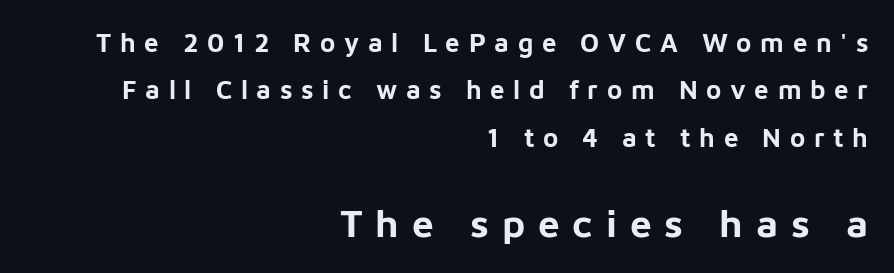
Q: Is the text bold? A: Yes.
Q: Is the text italic (slanted)? A: No, it is upright.
Q: Is the typeface a serif or a sans-serif typeface? A: Sans-serif.
Q: Is the text underlined? A: No.
Q: How is the paragraph aligned? A: Right-aligned.
Q: Is the spacing between letters normal or unusually wide? A: Unusually wide.
Q: Which block of text is set in a larger size, the first (top) or the second (bottom)? A: The second (bottom) one.
Q: Width (condensed, normal, or wide)? A: Normal.
Q: Stroke contrast? A: Low.
Q: x-height? A: Medium.
Q: Monospaced? A: No.
